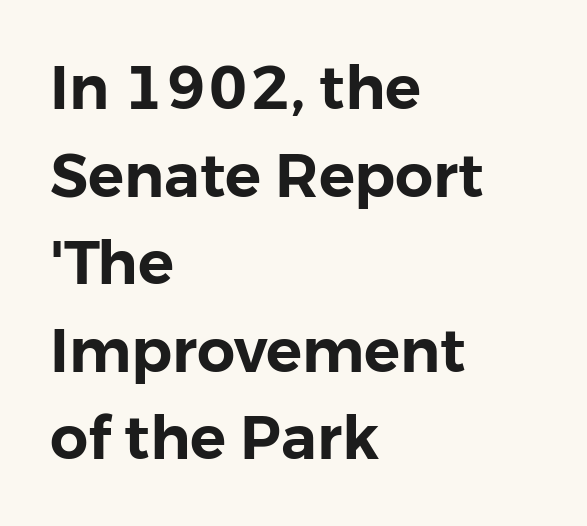
Q: Is the text italic (slanted)? A: No, it is upright.
Q: Is the typeface a serif or a sans-serif typeface? A: Sans-serif.
Q: Is the text underlined? A: No.
Q: How is the paragraph aligned? A: Left-aligned.
Q: Is the spacing between letters normal or unusually wide? A: Normal.
Q: Is the spacing between lines tight, normal or loose? A: Normal.
Q: Width (condensed, normal, or wide)? A: Normal.
Q: Stroke contrast? A: Low.
Q: x-height? A: Medium.
Q: Monospaced? A: No.
